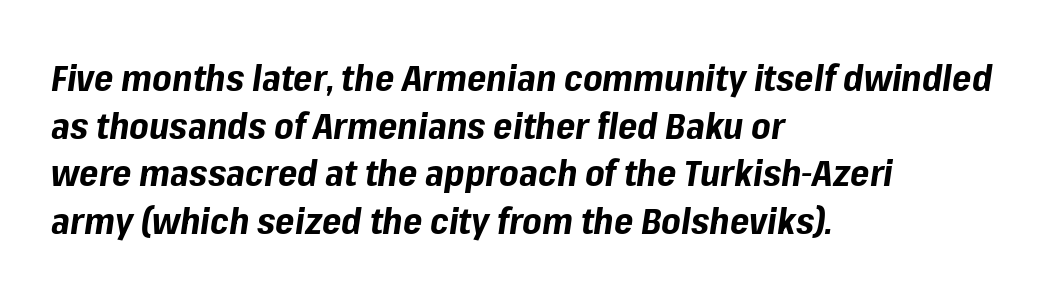
Q: Is the text bold? A: Yes.
Q: Is the text italic (slanted)? A: Yes, it leans right by about 8 degrees.
Q: Is the text underlined? A: No.
Q: How is the paragraph aligned? A: Left-aligned.
Q: Is the spacing between letters normal or unusually wide? A: Normal.
Q: Is the spacing between lines tight, normal or loose? A: Normal.
Q: Width (condensed, normal, or wide)? A: Normal.
Q: Stroke contrast? A: Low.
Q: x-height? A: Medium.
Q: Monospaced? A: No.
